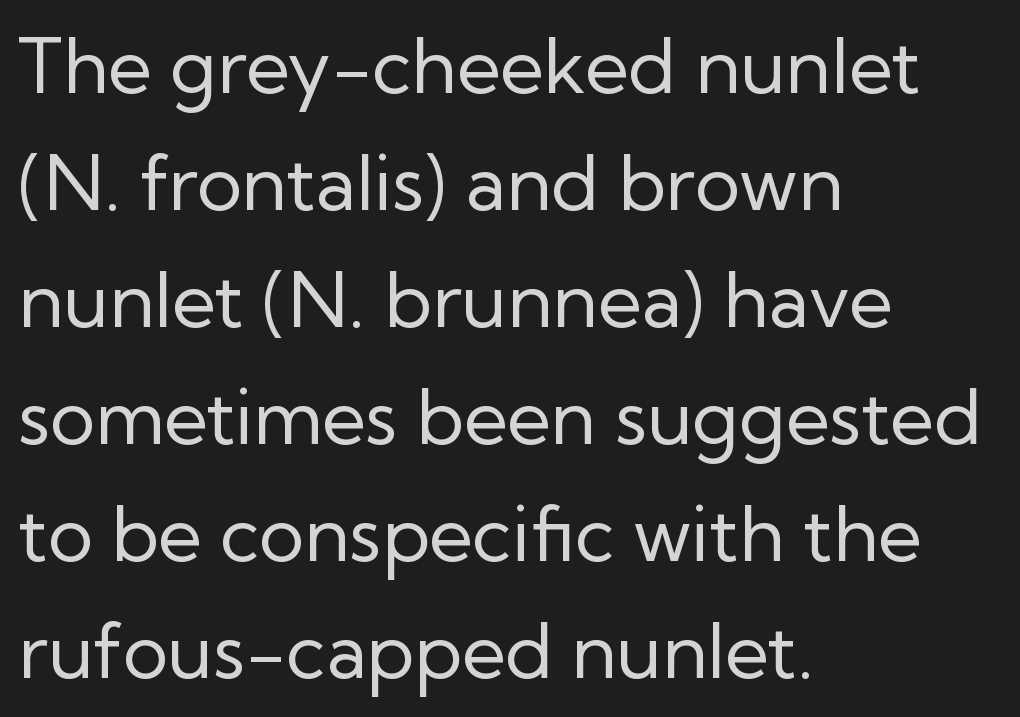
Q: Is the text bold? A: No.
Q: Is the text italic (slanted)? A: No, it is upright.
Q: Is the typeface a serif or a sans-serif typeface? A: Sans-serif.
Q: Is the text underlined? A: No.
Q: How is the paragraph aligned? A: Left-aligned.
Q: Is the spacing between letters normal or unusually wide? A: Normal.
Q: Is the spacing between lines tight, normal or loose? A: Normal.
Q: Width (condensed, normal, or wide)? A: Normal.
Q: Stroke contrast? A: Low.
Q: x-height? A: Medium.
Q: Monospaced? A: No.
